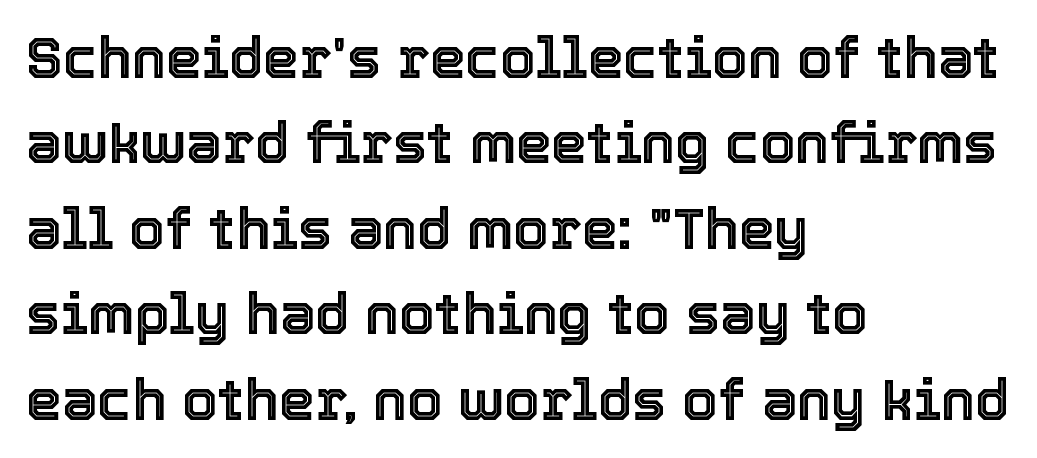
Plain, unruled lines of type. If you drew a ruler down the left edge, every line would touch it. A roman cut, with each character standing at attention. These lines are rendered in a variable-pitch font.
